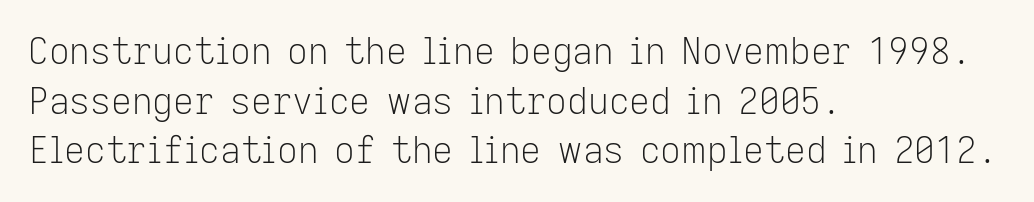
{"serif": "no", "italic": "no", "bold": "no", "weight": "light", "width": "normal", "stroke_contrast": "low", "x_height": "medium", "monospaced": "no", "underline": "no", "align": "left", "line_spacing": "normal", "line_spacing_ratio": 1.38, "letter_spacing": "normal", "letter_spacing_em": 0.0, "glyph_px": 36}
